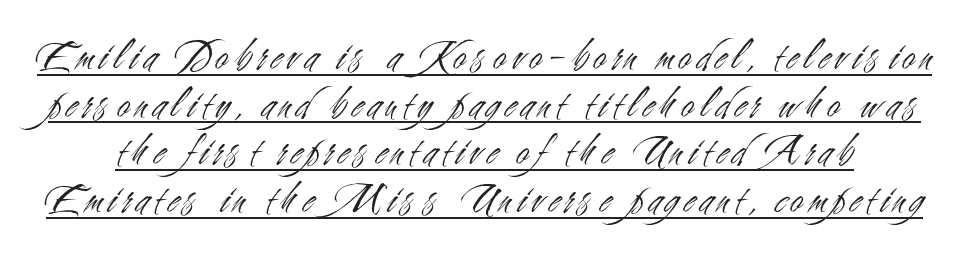
Weight: regular or lighter. A sans-serif font was chosen for this passage. The words here are underlined. What's the leading like? Squeezed, with rows nearly overlapping. Is this a fixed-width face? No — the glyphs have proportional, varying widths.
